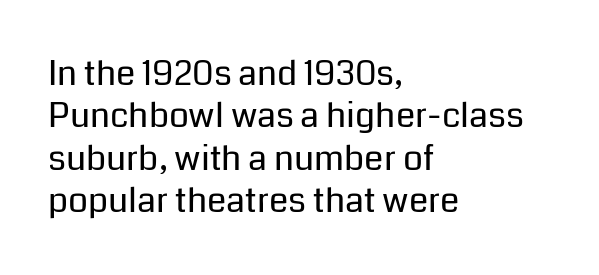
Q: Is the text bold? A: No.
Q: Is the text italic (slanted)? A: No, it is upright.
Q: Is the typeface a serif or a sans-serif typeface? A: Sans-serif.
Q: Is the text underlined? A: No.
Q: How is the paragraph aligned? A: Left-aligned.
Q: Is the spacing between letters normal or unusually wide? A: Normal.
Q: Width (condensed, normal, or wide)? A: Normal.
Q: Stroke contrast? A: Low.
Q: x-height? A: Medium.
Q: Monospaced? A: No.
